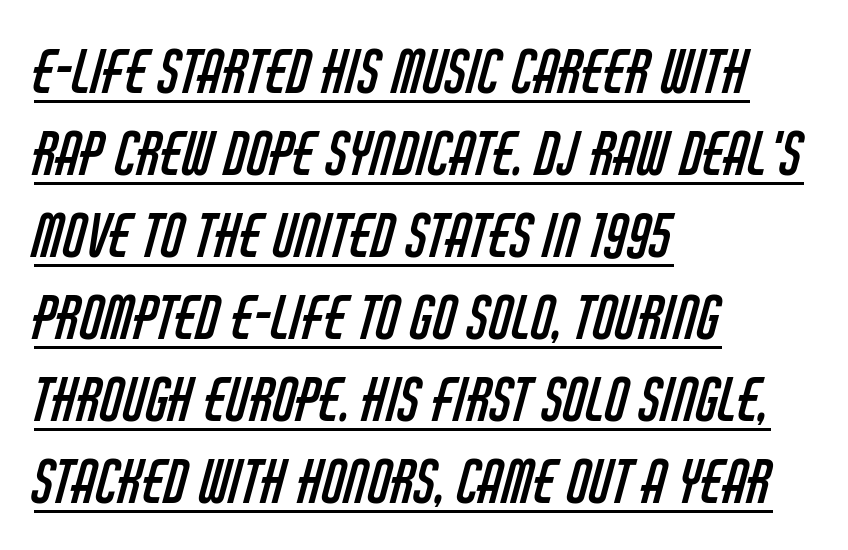
Q: Is the text bold? A: No.
Q: Is the typeface a serif or a sans-serif typeface? A: Sans-serif.
Q: Is the text underlined? A: Yes.
Q: How is the paragraph aligned? A: Left-aligned.
Q: Is the spacing between letters normal or unusually wide? A: Normal.
Q: Is the spacing between lines tight, normal or loose? A: Normal.
Q: Width (condensed, normal, or wide)? A: Condensed.
Q: Stroke contrast? A: Low.
Q: x-height? A: Large.
Q: Monospaced? A: No.
